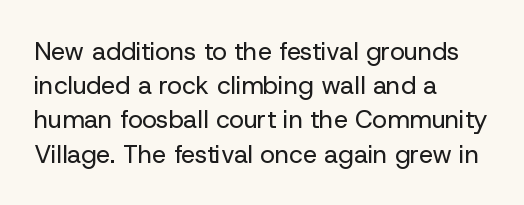
{"italic": "no", "bold": "no", "underline": "no", "align": "left", "line_spacing": "normal", "line_spacing_ratio": 1.37, "letter_spacing": "normal", "letter_spacing_em": 0.0, "glyph_px": 25}
